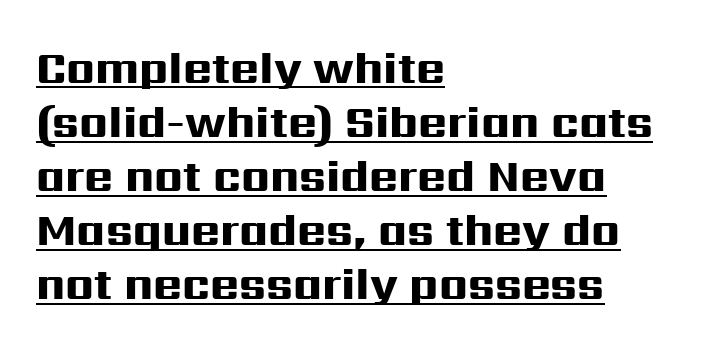
The rendered words wear a rule along their underside. Style check: upright. The letters advance in unequal steps, a hallmark of proportional type. Here the glyphs are tracked normally, forming tight word shapes. To sum up the face: it is a sans, with no serifs.
